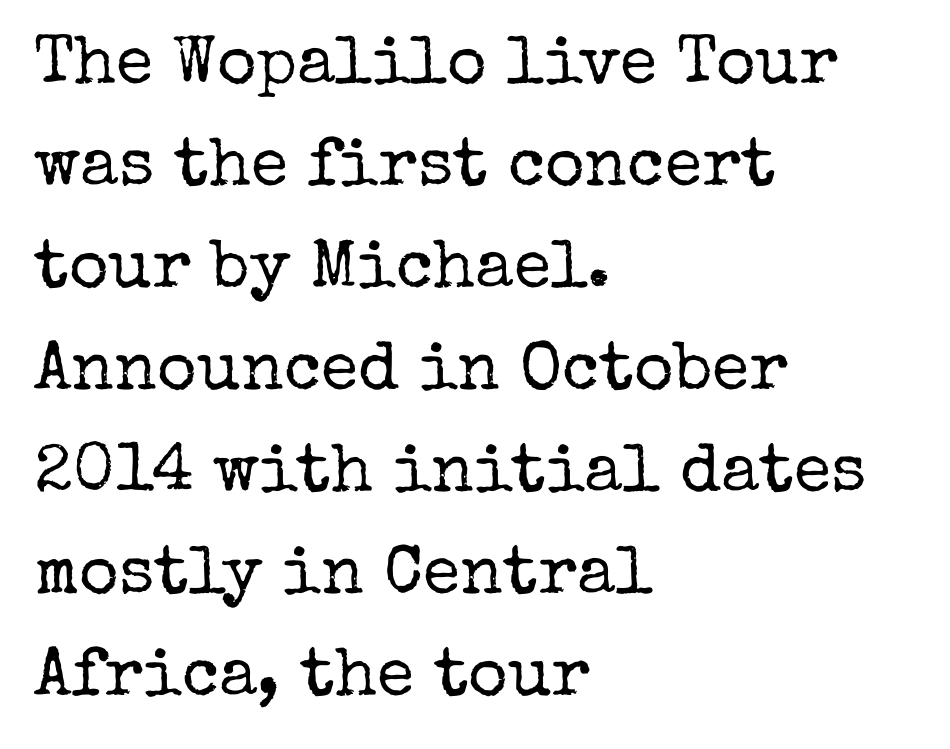
The image shows 68 px regular-weight serif type, upright; set left-aligned, normal line spacing (1.5x), normal letter spacing, not underlined; low stroke contrast and a medium x-height.
